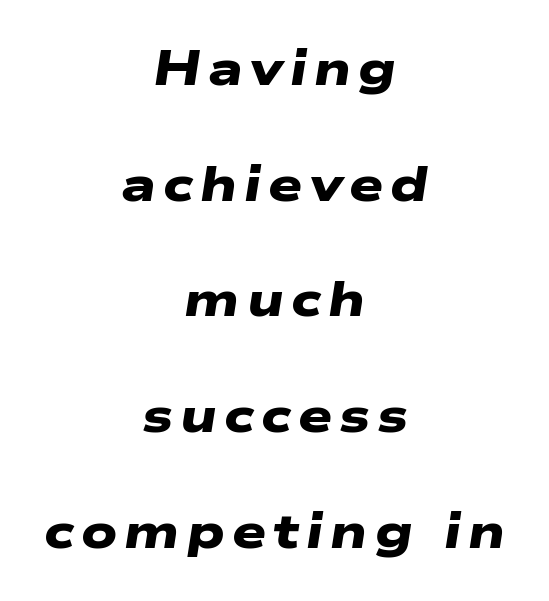
{"serif": "no", "bold": "yes", "weight": "heavy", "width": "wide", "stroke_contrast": "low", "x_height": "medium", "monospaced": "no", "underline": "no", "align": "center", "line_spacing": "loose", "line_spacing_ratio": 2.41, "glyph_px": 48}
